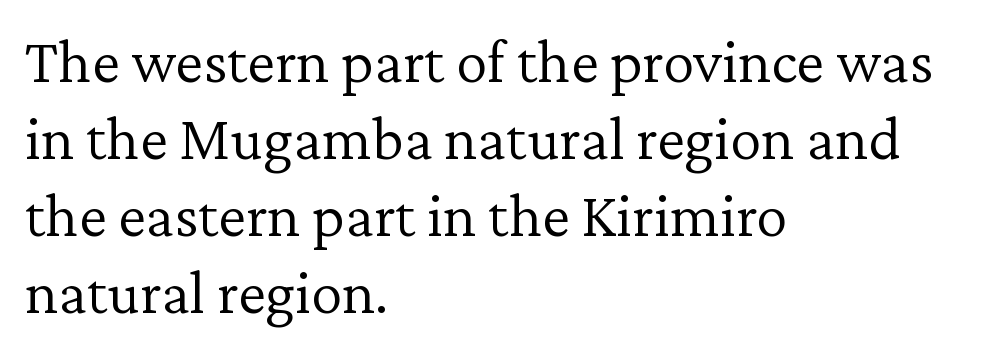
Q: Is the text bold? A: No.
Q: Is the text italic (slanted)? A: No, it is upright.
Q: Is the typeface a serif or a sans-serif typeface? A: Serif.
Q: Is the text underlined? A: No.
Q: How is the paragraph aligned? A: Left-aligned.
Q: Is the spacing between letters normal or unusually wide? A: Normal.
Q: Width (condensed, normal, or wide)? A: Normal.
Q: Stroke contrast? A: Low.
Q: x-height? A: Medium.
Q: Monospaced? A: No.
